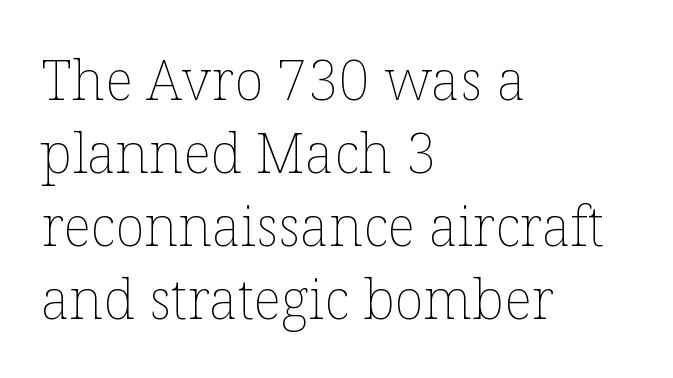
Vertical strokes here are truly vertical. Line starts are locked; line ends wander. Looks like regular typesetting: each glyph gets only the width it needs. Horizontal bands of white between lines are of average thickness. Default kerning and tracking; the words read as compact shapes.
